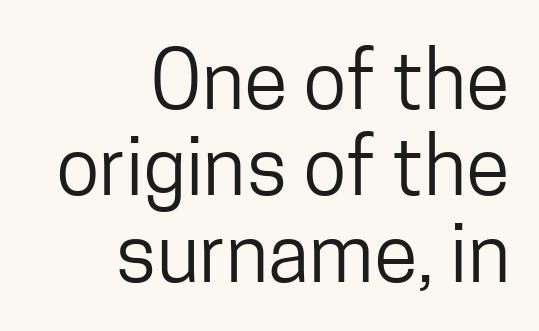
Q: Is the text bold? A: No.
Q: Is the text italic (slanted)? A: No, it is upright.
Q: Is the typeface a serif or a sans-serif typeface? A: Sans-serif.
Q: Is the text underlined? A: No.
Q: How is the paragraph aligned? A: Right-aligned.
Q: Is the spacing between letters normal or unusually wide? A: Normal.
Q: Is the spacing between lines tight, normal or loose? A: Tight.
Q: Width (condensed, normal, or wide)? A: Condensed.
Q: Stroke contrast? A: Low.
Q: x-height? A: Medium.
Q: Monospaced? A: No.
